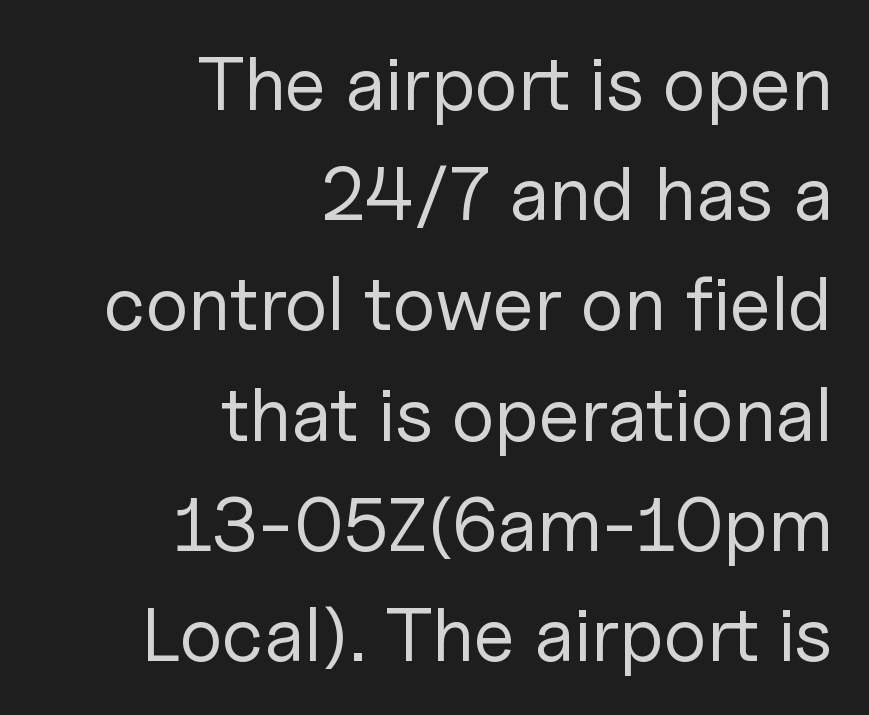
Q: Is the text bold? A: No.
Q: Is the text italic (slanted)? A: No, it is upright.
Q: Is the typeface a serif or a sans-serif typeface? A: Sans-serif.
Q: Is the text underlined? A: No.
Q: How is the paragraph aligned? A: Right-aligned.
Q: Is the spacing between letters normal or unusually wide? A: Normal.
Q: Is the spacing between lines tight, normal or loose? A: Normal.
Q: Width (condensed, normal, or wide)? A: Normal.
Q: Stroke contrast? A: Low.
Q: x-height? A: Medium.
Q: Monospaced? A: No.
